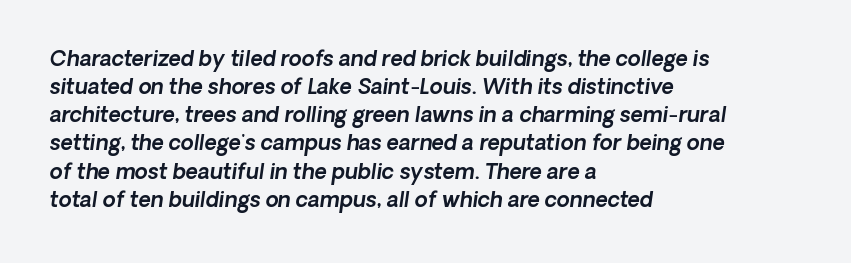
Q: Is the text underlined? A: No.
Q: How is the paragraph aligned? A: Left-aligned.
Q: Is the spacing between letters normal or unusually wide? A: Normal.
Q: Is the spacing between lines tight, normal or loose? A: Normal.
